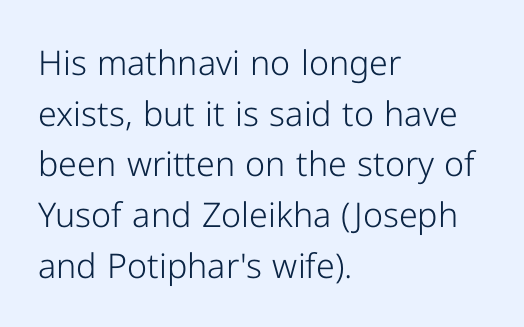
The image shows 34 px light sans-serif type, upright; set left-aligned, normal line spacing (1.49x), normal letter spacing, not underlined; low stroke contrast and a medium x-height.
